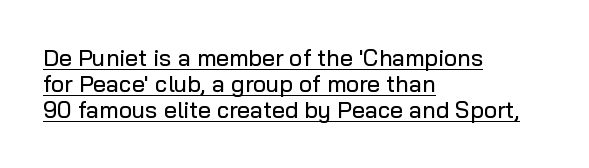
Caption: multi-line text, flush left, ragged right. Characters follow at the spacing the type designer built in. The string is rendered with underlining switched on. Is there much room between lines? No — they nearly touch. This is roman type, the default non-slanted kind.
